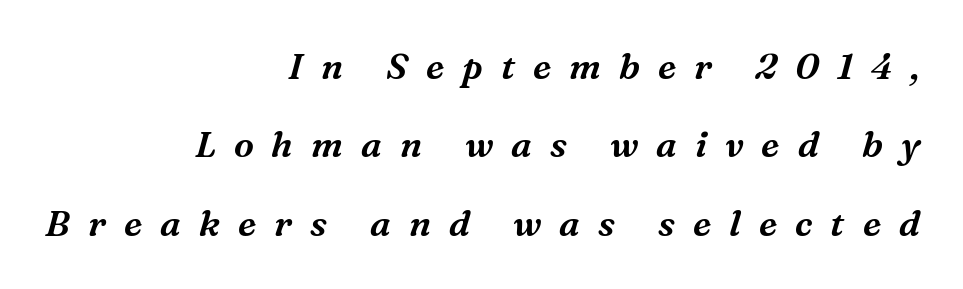
The image shows 36 px serif type, italic (leaning right); set right-aligned, loose line spacing (2.18x), unusually wide letter spacing (+0.5 em), not underlined; medium stroke contrast and a medium x-height.
